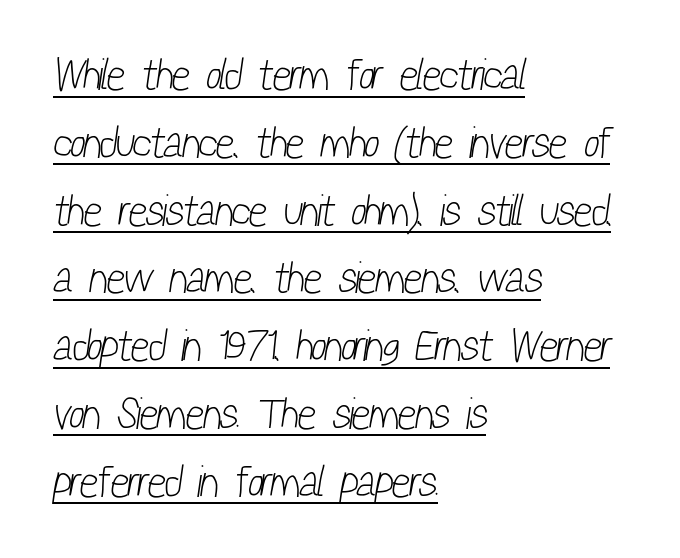
{"serif": "no", "bold": "no", "weight": "light", "width": "condensed", "stroke_contrast": "low", "x_height": "medium", "monospaced": "no", "underline": "yes", "align": "left", "line_spacing": "normal", "line_spacing_ratio": 1.54, "letter_spacing": "normal", "letter_spacing_em": 0.0, "glyph_px": 44}
